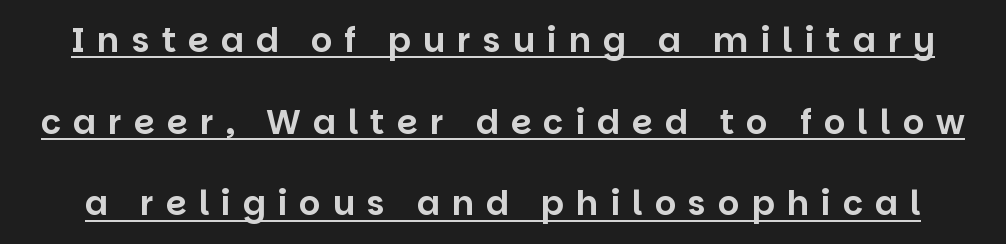
{"serif": "no", "italic": "no", "width": "normal", "stroke_contrast": "low", "x_height": "large", "monospaced": "no", "underline": "yes", "line_spacing": "loose", "line_spacing_ratio": 2.4, "letter_spacing": "wide", "letter_spacing_em": 0.35, "glyph_px": 34}
